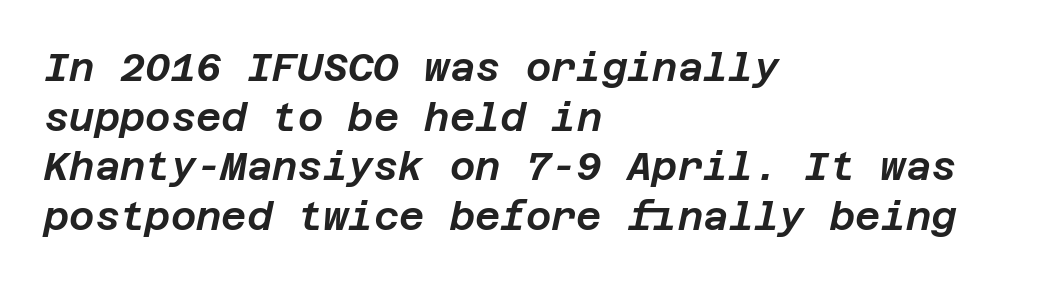
Q: Is the text italic (slanted)? A: Yes, it leans right by about 12 degrees.
Q: Is the text underlined? A: No.
Q: How is the paragraph aligned? A: Left-aligned.
Q: Is the spacing between letters normal or unusually wide? A: Normal.
Q: Is the spacing between lines tight, normal or loose? A: Normal.
Q: Width (condensed, normal, or wide)? A: Normal.
Q: Stroke contrast? A: Low.
Q: x-height? A: Large.
